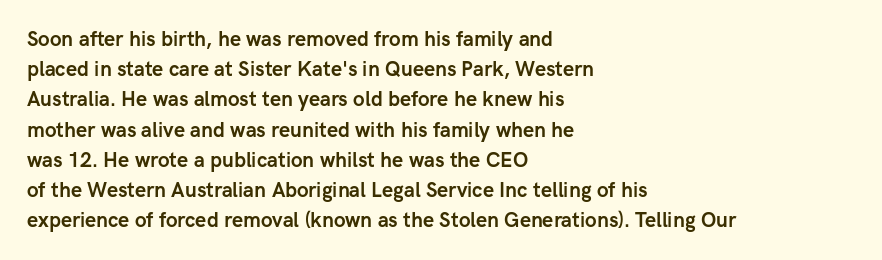
Where is the straight margin? On the left. Between one letter and the next there's only the usual sliver of space. Is there any slant? The stems are plumb. Every letter is thick-stroked: bold, no question.
